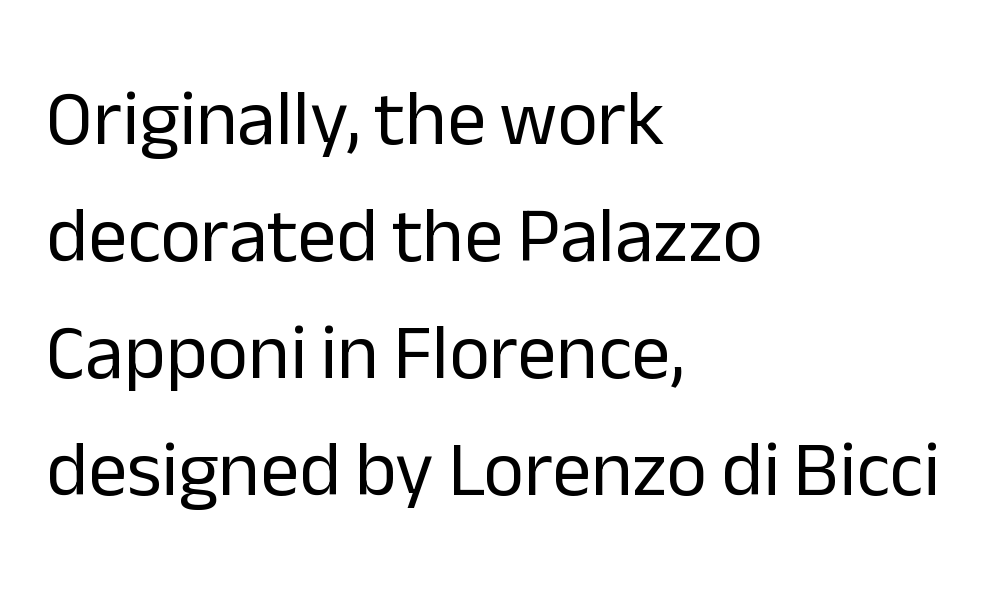
The image shows 78 px regular-weight sans-serif type, upright; set left-aligned, normal line spacing (1.5x), normal letter spacing, not underlined; low stroke contrast and a medium x-height.
